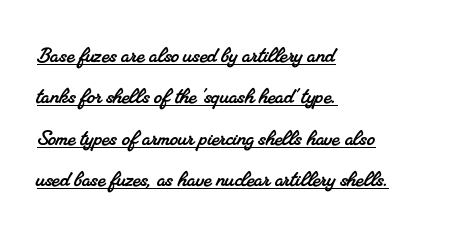
The image shows 26 px text type; set left-aligned, normal line spacing (1.59x), normal letter spacing, underlined.
